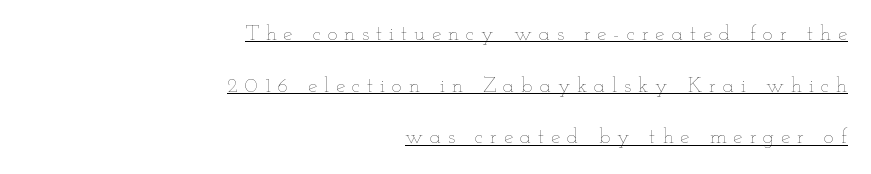
Q: Is the text bold? A: No.
Q: Is the text italic (slanted)? A: No, it is upright.
Q: Is the text underlined? A: Yes.
Q: How is the paragraph aligned? A: Right-aligned.
Q: Is the spacing between letters normal or unusually wide? A: Unusually wide.
Q: Is the spacing between lines tight, normal or loose? A: Loose.
